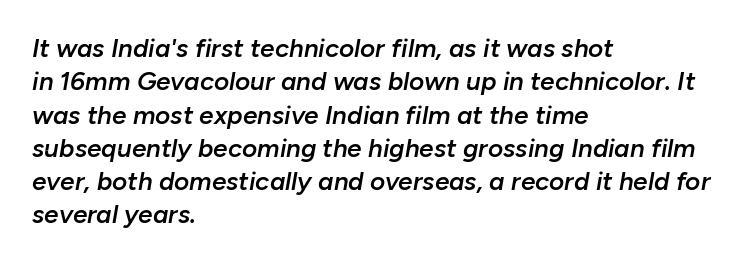
Observe the ordinary spacing: letters are neighbours, not strangers. This rendering features lettering with no underline. Teacher's note: observe the even left margin — that is flush-left alignment. The space between consecutive lines is moderate.
